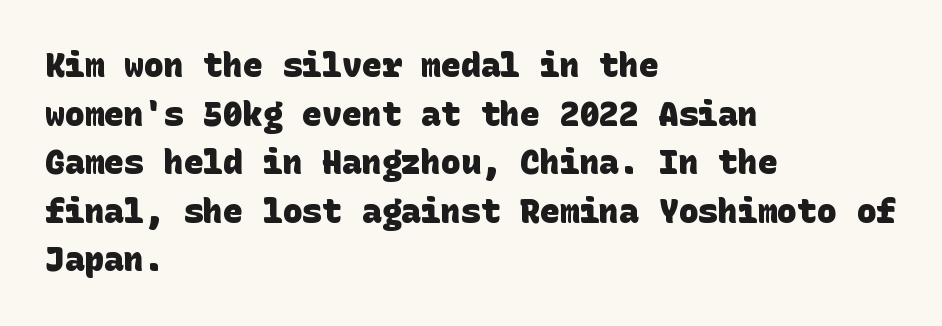
Q: Is the text bold? A: Yes.
Q: Is the typeface a serif or a sans-serif typeface? A: Sans-serif.
Q: Is the text underlined? A: No.
Q: How is the paragraph aligned? A: Left-aligned.
Q: Is the spacing between letters normal or unusually wide? A: Normal.
Q: Is the spacing between lines tight, normal or loose? A: Normal.
Q: Width (condensed, normal, or wide)? A: Normal.
Q: Stroke contrast? A: Low.
Q: x-height? A: Large.
